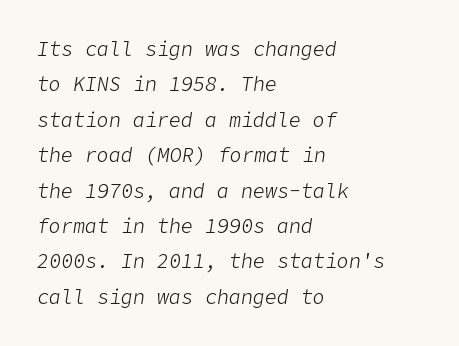
The image shows 20 px text type, italic (leaning right); set left-aligned, line spacing 1.77x, normal letter spacing, not underlined.
